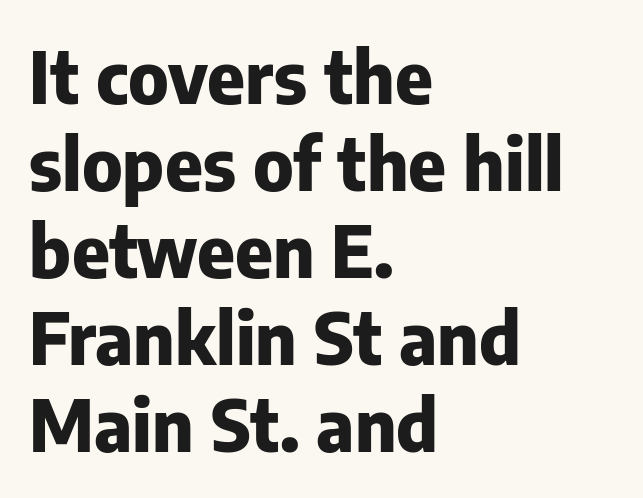
These lines are rendered in a variable-pitch font. The specimen reads as upright at a glance. Between one letter and the next there's only the usual sliver of space. Examine the stroke ends and you'll find no serifs. Summary of weight: heavy, a full bold.
